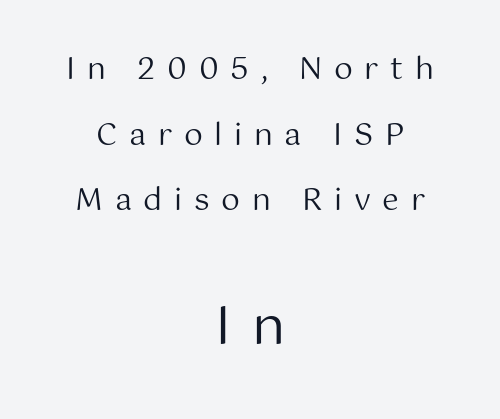
Nope, not italic — everything's standing straight. The vertical gap from one line to the next is large. Lines of text with bare space underneath. The type family on display is of the sans-serif kind.
